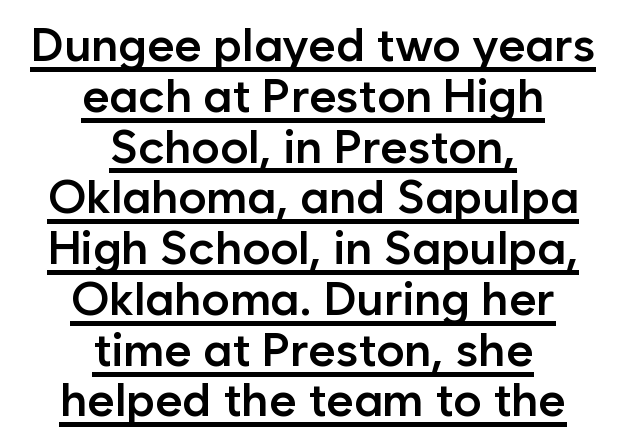
The tracking reads as untouched default to a designer's eye. Tall strokes in this sample are plumb rather than angled. These lines huddle together more closely than default settings would place them. Does the type have serifs? No, each stem ends abruptly. A typesetter would call this proportional, since set widths differ per character.
